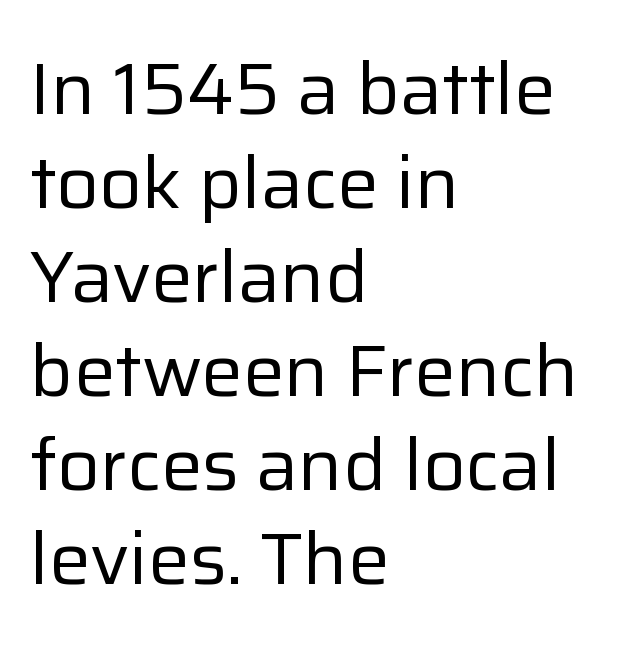
Q: Is the text bold? A: No.
Q: Is the text italic (slanted)? A: No, it is upright.
Q: Is the typeface a serif or a sans-serif typeface? A: Sans-serif.
Q: Is the text underlined? A: No.
Q: How is the paragraph aligned? A: Left-aligned.
Q: Is the spacing between letters normal or unusually wide? A: Normal.
Q: Is the spacing between lines tight, normal or loose? A: Normal.
Q: Width (condensed, normal, or wide)? A: Normal.
Q: Stroke contrast? A: Low.
Q: x-height? A: Medium.
Q: Monospaced? A: No.
